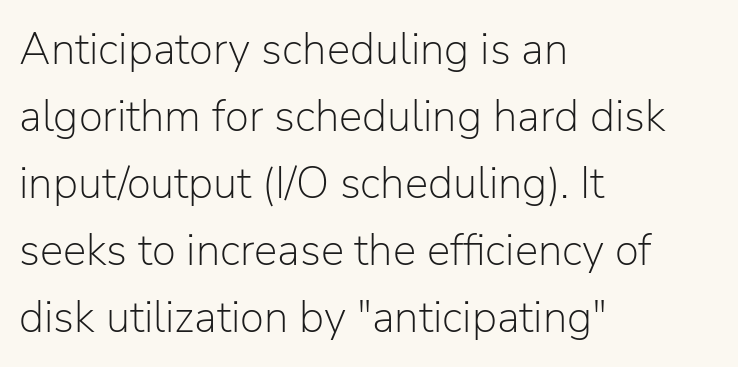
Unbolded letterforms with no extra heft. Check under the words: just untouched page. Do the characters align in a grid? No, the font is proportional. Reading down the block, your eye returns to a fixed left position each line. Notice how descenders clear the ascenders below comfortably — that's standard leading. Inter-character spacing is left at the font's built-in metrics.
